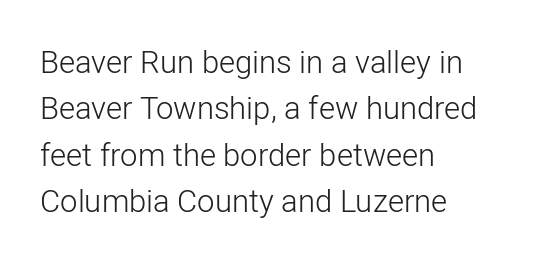
Honestly, the row spacing looks completely unremarkable. Just letters on the line, the space beneath them empty. These lines are composed in type without serifs. Every character sits straight up, as roman type does. Layout note: lines flush left. On a weight scale, this lands at 450 or below.
